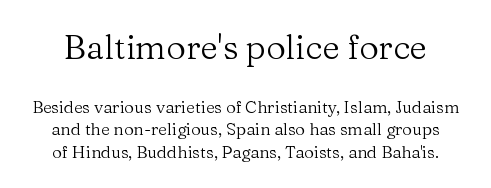
The image shows 34 px regular-weight serif type, upright; set normal line spacing (1.3x), normal letter spacing, not underlined; the first (top) block is 2.0x larger; medium stroke contrast and a medium x-height.
